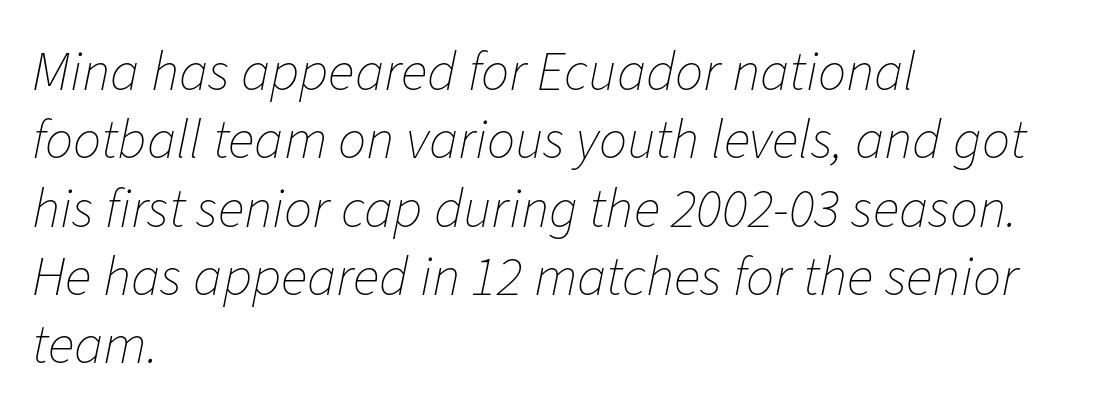
{"italic": "yes", "lean": "right", "slant_degrees": 11, "bold": "no", "weight": "thin", "width": "normal", "stroke_contrast": "low", "x_height": "medium", "monospaced": "no", "underline": "no", "align": "left", "line_spacing_ratio": 1.22, "letter_spacing": "normal", "letter_spacing_em": 0.0, "glyph_px": 56}
